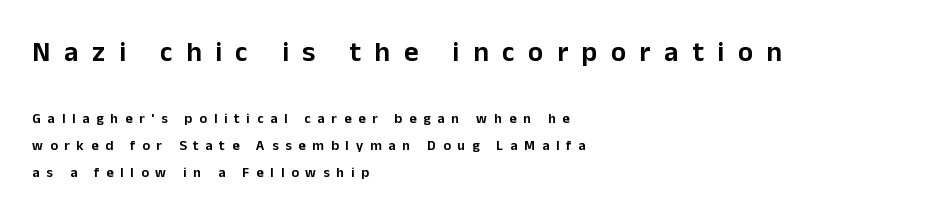
The image shows 28 px sans-serif type, upright; set left-aligned, loose line spacing (1.93x), unusually wide letter spacing (+0.49 em), not underlined; the first (top) block is 2.0x larger; low stroke contrast and a medium x-height.
